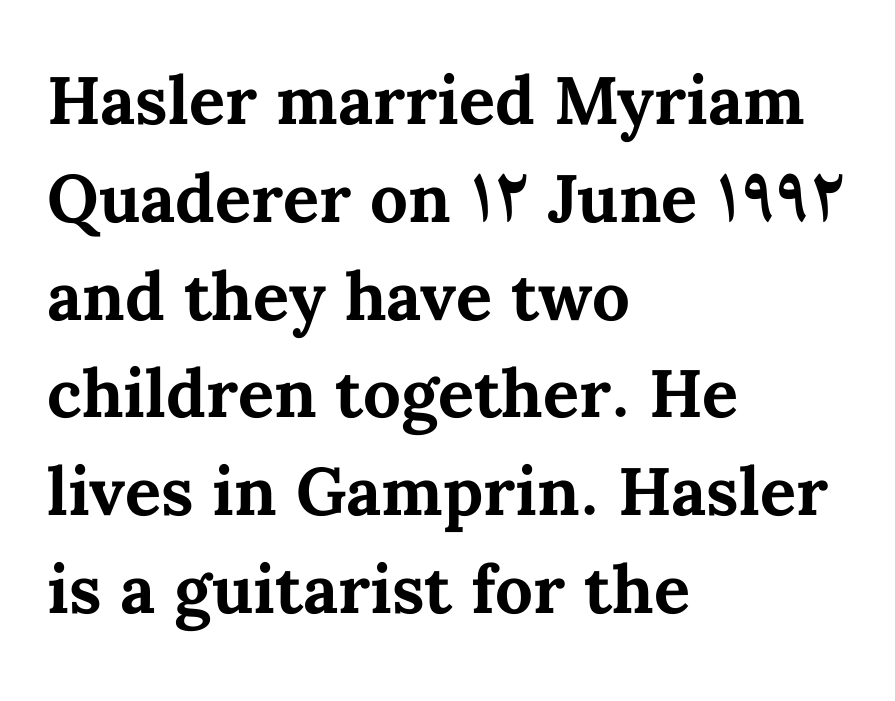
Q: Is the text bold? A: Yes.
Q: Is the text italic (slanted)? A: No, it is upright.
Q: Is the text underlined? A: No.
Q: How is the paragraph aligned? A: Left-aligned.
Q: Is the spacing between letters normal or unusually wide? A: Normal.
Q: Is the spacing between lines tight, normal or loose? A: Normal.
Q: Width (condensed, normal, or wide)? A: Normal.
Q: Stroke contrast? A: Medium.
Q: x-height? A: Medium.
Q: Monospaced? A: No.
